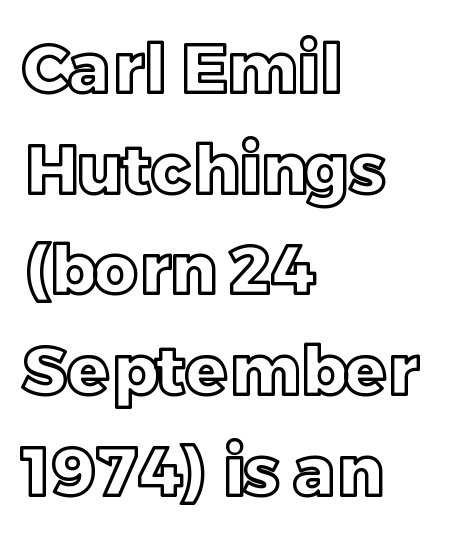
{"italic": "no", "width": "normal", "x_height": "large", "monospaced": "no", "underline": "no", "align": "left", "line_spacing": "normal", "line_spacing_ratio": 1.48, "letter_spacing": "normal", "letter_spacing_em": 0.0, "glyph_px": 68}
